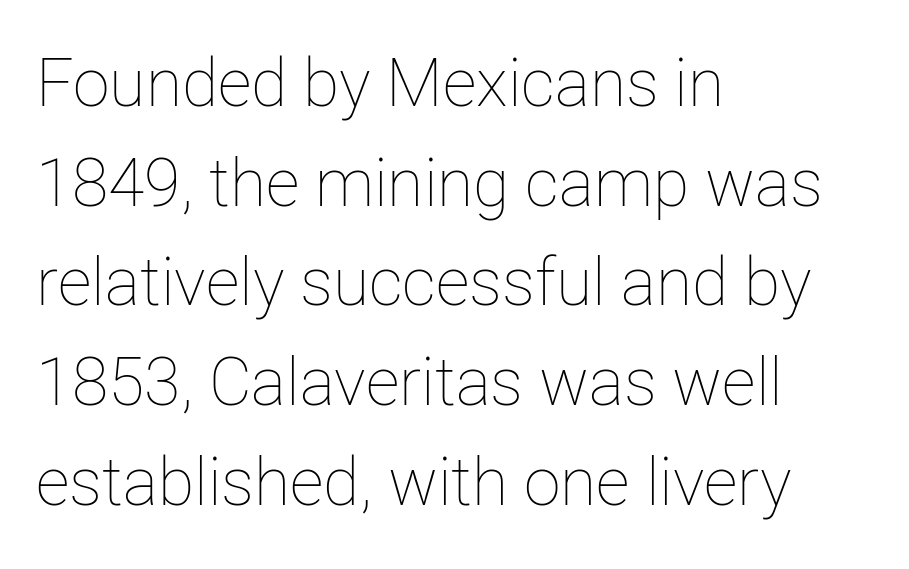
The baseline area is clear. Here the designer chose a conventional face with non-uniform glyph widths. No extra tracking has been applied to these lines. Regular leading. The type sits square on the baseline with zero lean.
